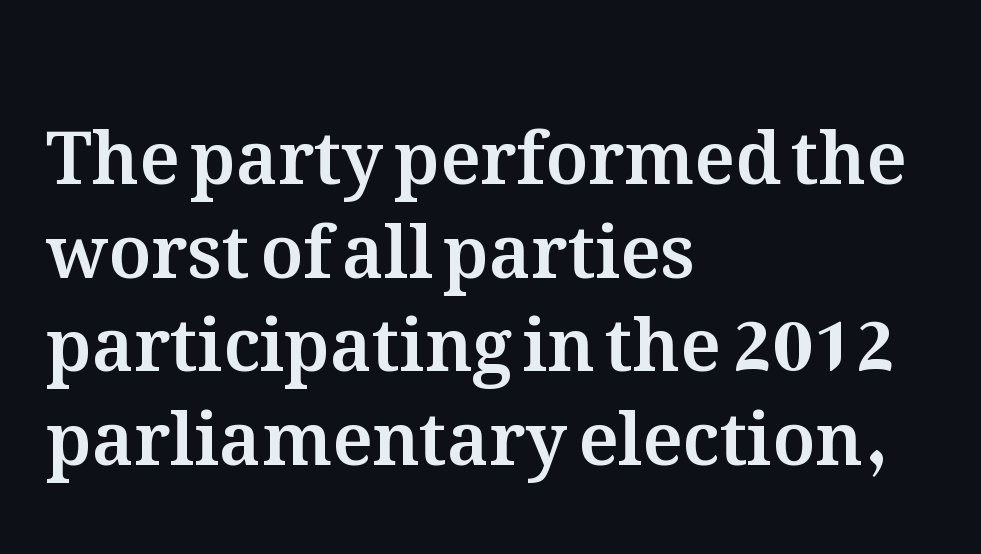
Q: Is the text italic (slanted)? A: No, it is upright.
Q: Is the text underlined? A: No.
Q: How is the paragraph aligned? A: Left-aligned.
Q: Is the spacing between letters normal or unusually wide? A: Normal.
Q: Is the spacing between lines tight, normal or loose? A: Normal.
Q: Width (condensed, normal, or wide)? A: Normal.
Q: Stroke contrast? A: Medium.
Q: x-height? A: Medium.
Q: Monospaced? A: No.
